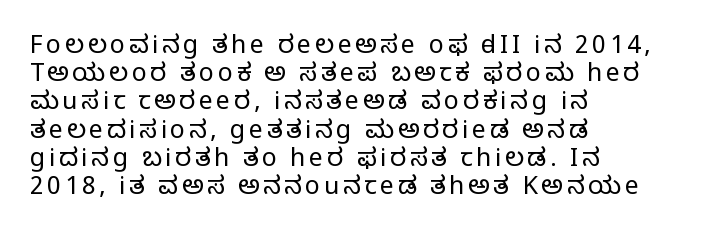
Q: Is the text bold? A: No.
Q: Is the text italic (slanted)? A: No, it is upright.
Q: Is the text underlined? A: No.
Q: How is the paragraph aligned? A: Left-aligned.
Q: Is the spacing between lines tight, normal or loose? A: Tight.
